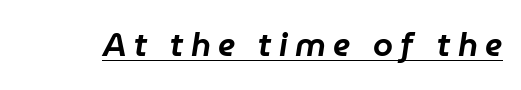
Q: Is the text italic (slanted)? A: Yes, it leans right by about 9 degrees.
Q: Is the text underlined? A: Yes.
Q: Is the spacing between letters normal or unusually wide? A: Unusually wide.
Q: Width (condensed, normal, or wide)? A: Normal.
Q: Stroke contrast? A: Low.
Q: x-height? A: Medium.
Q: Monospaced? A: No.
